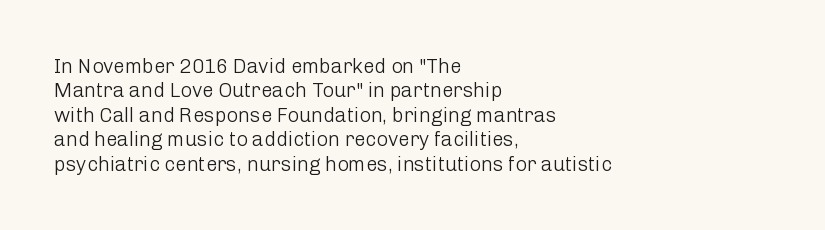
The image shows 20 px text type, upright; set left-aligned, line spacing 1.22x, normal letter spacing, not underlined.
